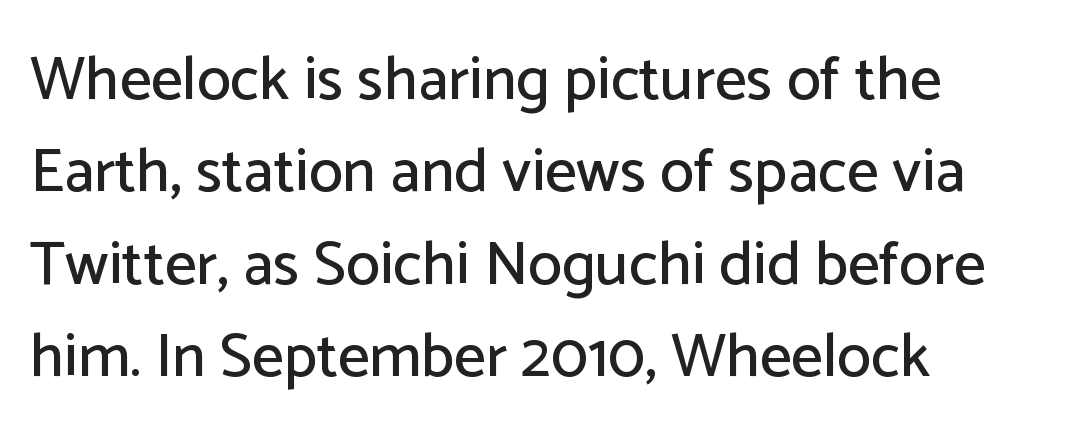
Does extra space separate the letters? No, they use regular spacing. A typesetter would call this proportional, since set widths differ per character. Where is the straight margin? On the left. How would I describe the line gaps? Plain and ordinary. Typographically, this falls in the sans-serif category.
